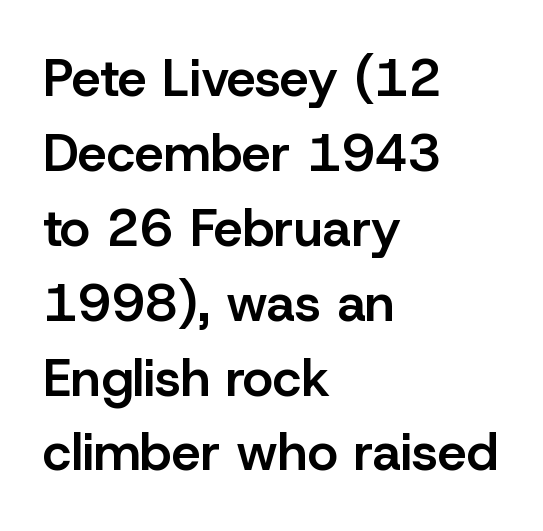
Q: Is the text bold? A: Semi-bold.
Q: Is the text italic (slanted)? A: No, it is upright.
Q: Is the typeface a serif or a sans-serif typeface? A: Sans-serif.
Q: Is the text underlined? A: No.
Q: How is the paragraph aligned? A: Left-aligned.
Q: Is the spacing between letters normal or unusually wide? A: Normal.
Q: Is the spacing between lines tight, normal or loose? A: Normal.
Q: Width (condensed, normal, or wide)? A: Normal.
Q: Stroke contrast? A: Low.
Q: x-height? A: Medium.
Q: Monospaced? A: No.
